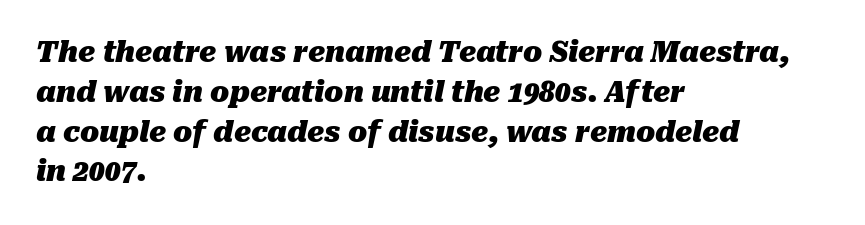
The image shows 28 px heavy type, italic (leaning right); set left-aligned, normal line spacing (1.42x), normal letter spacing, not underlined; medium stroke contrast and a medium x-height.
